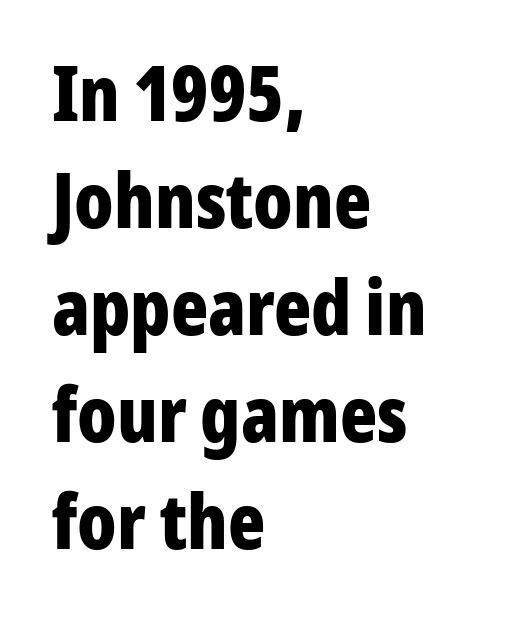
The image shows 77 px bold, condensed sans-serif type, upright; set left-aligned, normal line spacing (1.39x), normal letter spacing, not underlined; low stroke contrast and a medium x-height.
